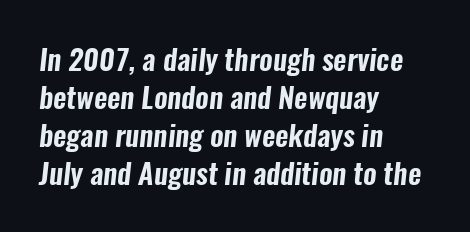
{"serif": "no", "width": "condensed", "stroke_contrast": "low", "x_height": "medium", "monospaced": "no", "underline": "no", "align": "left", "line_spacing": "normal", "line_spacing_ratio": 1.31, "letter_spacing": "normal", "letter_spacing_em": 0.0, "glyph_px": 29}
